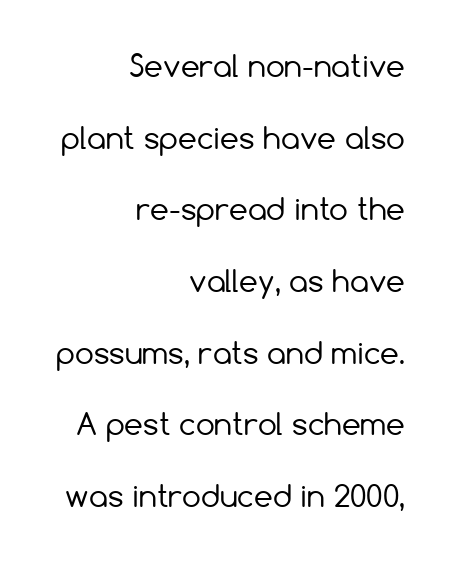
{"serif": "no", "italic": "no", "bold": "no", "weight": "regular", "width": "normal", "stroke_contrast": "low", "x_height": "medium", "monospaced": "no", "underline": "no", "align": "right", "line_spacing": "loose", "line_spacing_ratio": 2.39, "letter_spacing": "normal", "letter_spacing_em": 0.0, "glyph_px": 30}
